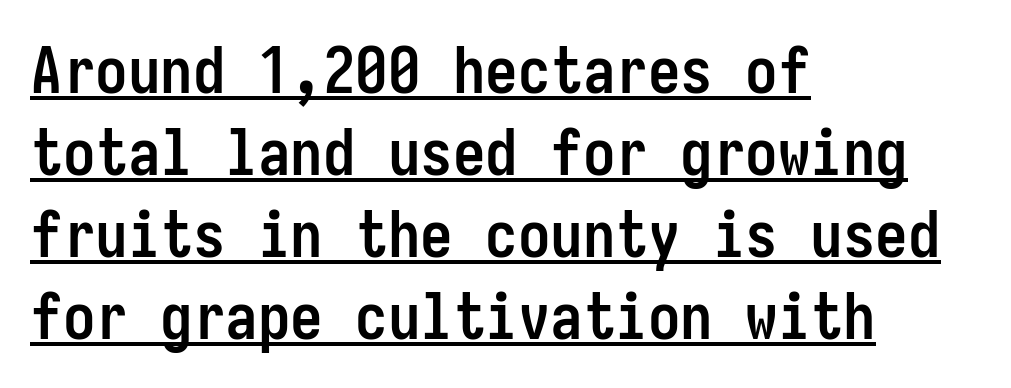
The image shows 65 px semibold, condensed sans-serif type, upright, monospaced; set left-aligned, normal line spacing (1.26x), normal letter spacing, underlined; low stroke contrast and a medium x-height.
